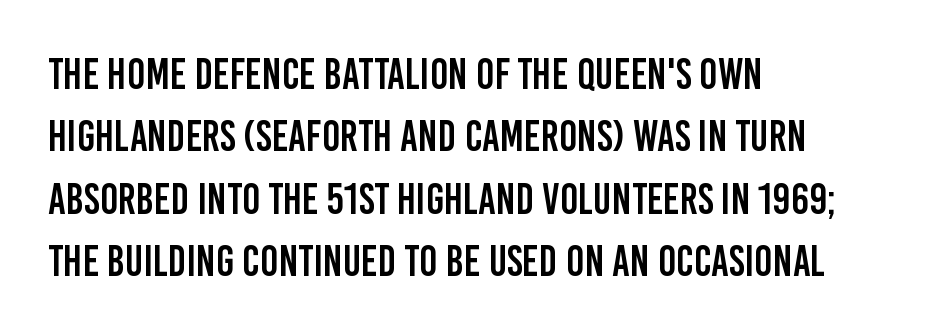
Is the letter spacing exaggerated? No — it looks like the ordinary default. Serif or sans? Sans — the stroke terminals are bare. Do the characters align in a grid? No, the font is proportional. Nobody drew a line under any word here. Casual observation: everything's shoved over to the left. Notice how descenders clear the ascenders below comfortably — that's standard leading.
